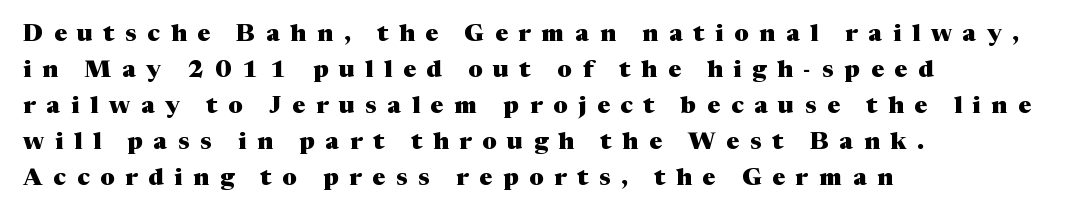
The image shows 24 px bold type, upright; set left-aligned, normal line spacing (1.5x), unusually wide letter spacing (+0.45 em), not underlined.
